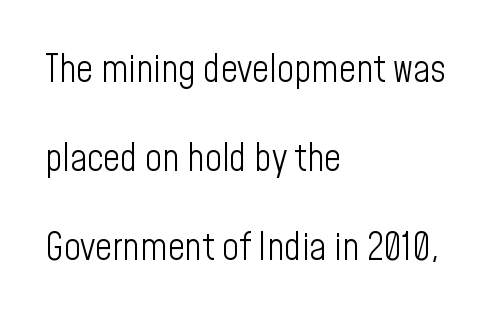
Q: Is the text bold? A: No.
Q: Is the text italic (slanted)? A: No, it is upright.
Q: Is the typeface a serif or a sans-serif typeface? A: Sans-serif.
Q: Is the text underlined? A: No.
Q: How is the paragraph aligned? A: Left-aligned.
Q: Is the spacing between letters normal or unusually wide? A: Normal.
Q: Is the spacing between lines tight, normal or loose? A: Loose.
Q: Width (condensed, normal, or wide)? A: Condensed.
Q: Stroke contrast? A: Low.
Q: x-height? A: Medium.
Q: Monospaced? A: No.
